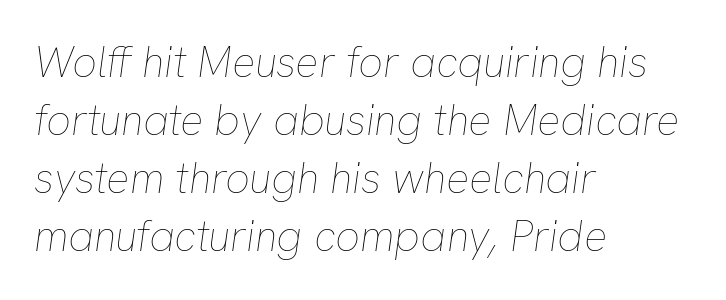
The image shows 43 px thin type, italic (leaning right); set left-aligned, normal line spacing (1.35x), normal letter spacing, not underlined; low stroke contrast and a medium x-height.
